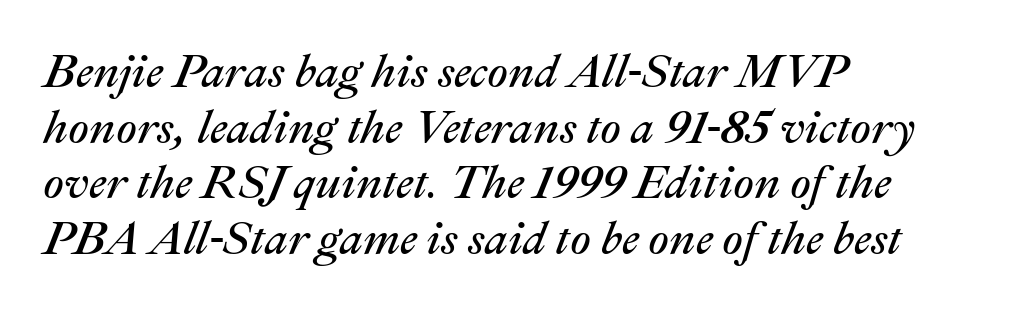
Yep, that's italic — everything's leaning. These lines stack with their left ends in a neat column. Character widths vary here, with narrow letters taking less room than wide ones. Glance below the letters and you will spot only blank space. No extra ink here — the face is not bold.
